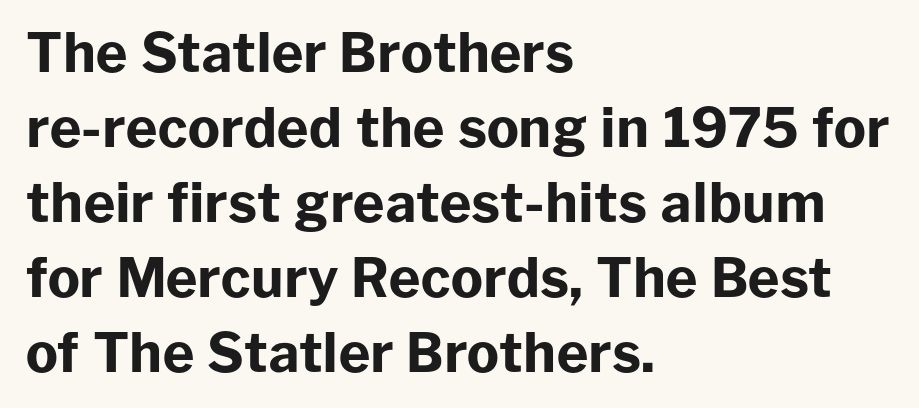
Alignment: flush left. The lettering stays uniformly vertical, giving the passage a roman look. There is no visible air inserted between adjacent glyphs. This sample has the flowing, uneven cadence of proportional lettering. Compared with an ordinary text face, these strokes are far heavier — a full bold.
